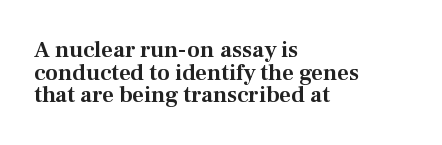
The image shows 23 px text type, upright; set left-aligned, tight line spacing (0.98x), normal letter spacing, not underlined.
